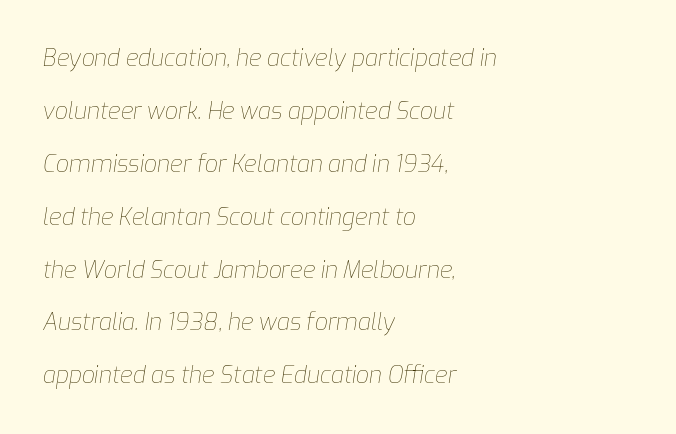
The image shows 23 px text type, italic (leaning right); set left-aligned, loose line spacing (2.3x), normal letter spacing, not underlined.
